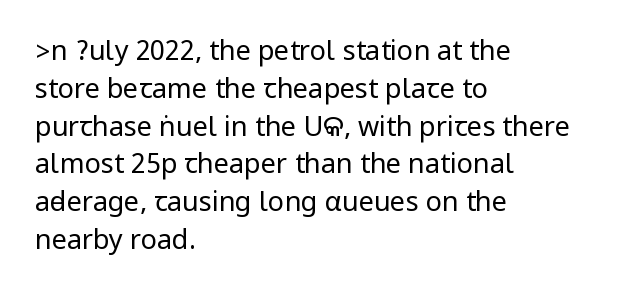
The image shows 27 px text type, upright; set left-aligned, normal line spacing (1.4x), normal letter spacing, not underlined.
